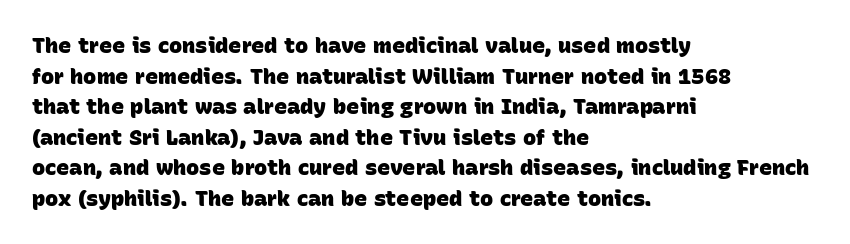
Which margin do the lines hug? The left one — the right edge is uneven. Default kerning and tracking; the words read as compact shapes. The foot of each line stays bare and open. Baseline-to-baseline distance is the conventional proportion of letter height.
